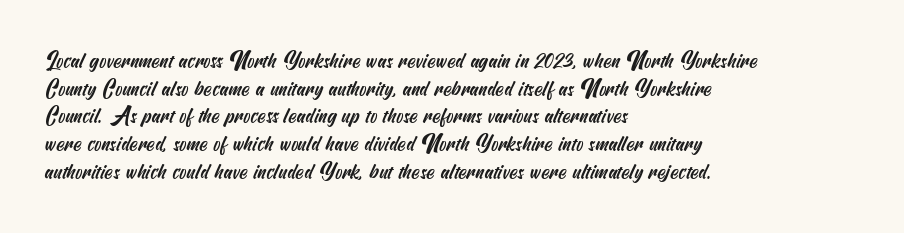
Q: Is the text underlined? A: No.
Q: How is the paragraph aligned? A: Left-aligned.
Q: Is the spacing between letters normal or unusually wide? A: Normal.
Q: Is the spacing between lines tight, normal or loose? A: Normal.
